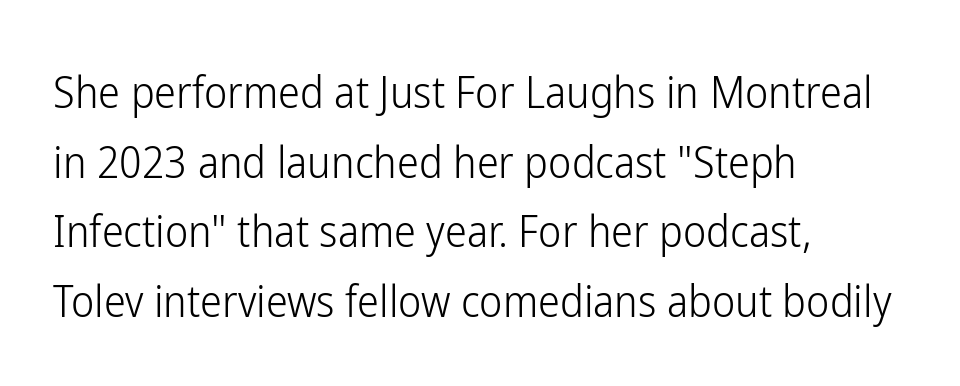
Q: Is the text bold? A: No.
Q: Is the text italic (slanted)? A: No, it is upright.
Q: Is the typeface a serif or a sans-serif typeface? A: Sans-serif.
Q: Is the text underlined? A: No.
Q: How is the paragraph aligned? A: Left-aligned.
Q: Is the spacing between letters normal or unusually wide? A: Normal.
Q: Is the spacing between lines tight, normal or loose? A: Normal.
Q: Width (condensed, normal, or wide)? A: Condensed.
Q: Stroke contrast? A: Low.
Q: x-height? A: Medium.
Q: Monospaced? A: No.
